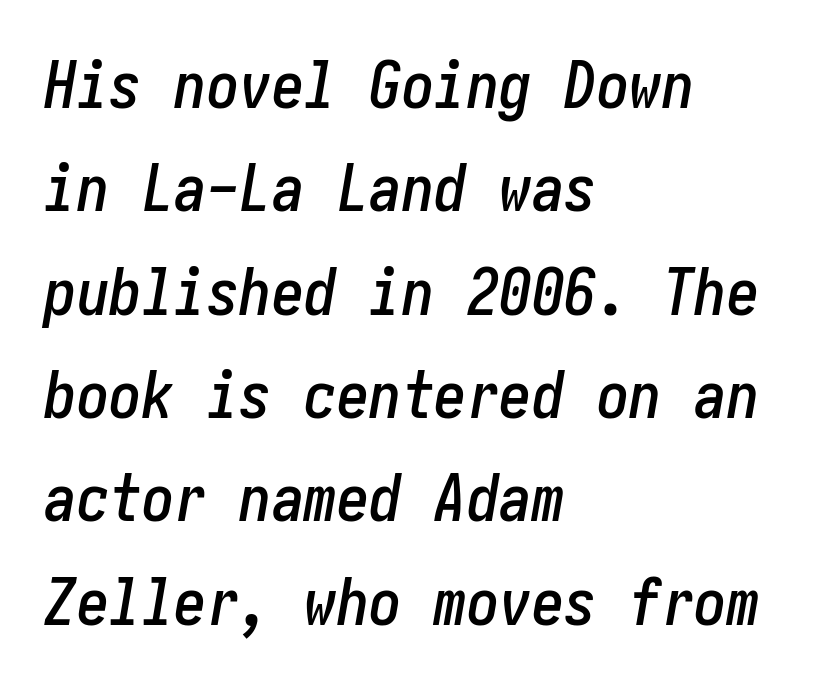
The image shows 65 px condensed type, italic (leaning right); set left-aligned, normal line spacing (1.59x), normal letter spacing, not underlined; low stroke contrast and a medium x-height.
